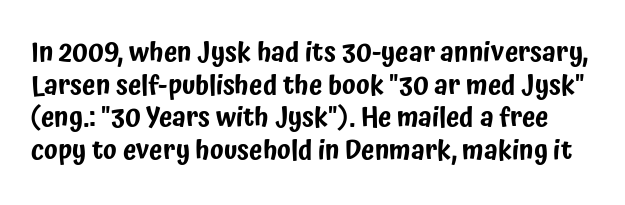
The image shows 27 px text type, upright; set line spacing 1.21x, normal letter spacing, not underlined.
